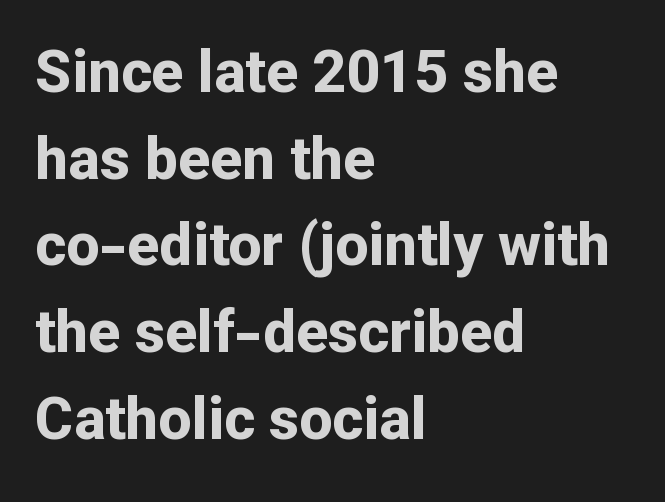
The image shows 59 px bold sans-serif type, upright; set left-aligned, normal line spacing (1.47x), normal letter spacing, not underlined; low stroke contrast and a medium x-height.
